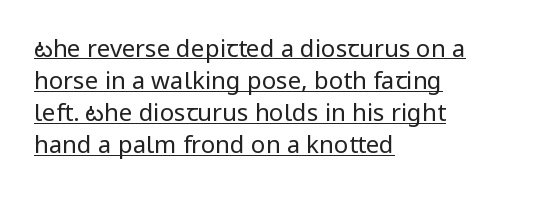
The image shows 24 px text type, upright; set left-aligned, normal line spacing (1.34x), normal letter spacing, underlined.
